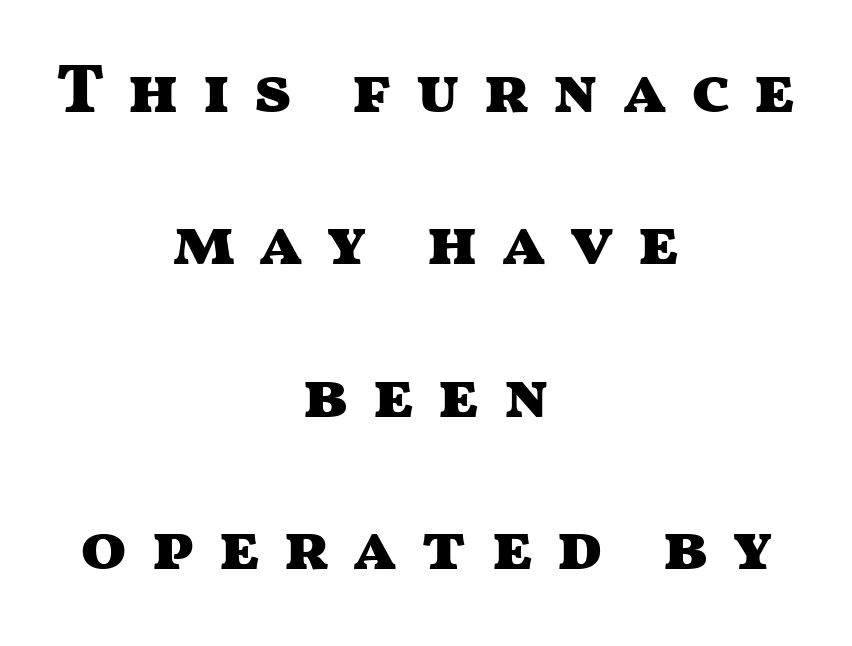
Q: Is the text bold? A: Yes.
Q: Is the text italic (slanted)? A: No, it is upright.
Q: Is the typeface a serif or a sans-serif typeface? A: Sans-serif.
Q: Is the text underlined? A: No.
Q: How is the paragraph aligned? A: Centered.
Q: Is the spacing between letters normal or unusually wide? A: Unusually wide.
Q: Is the spacing between lines tight, normal or loose? A: Loose.
Q: Width (condensed, normal, or wide)? A: Wide.
Q: Stroke contrast? A: Medium.
Q: x-height? A: Medium.
Q: Monospaced? A: No.
